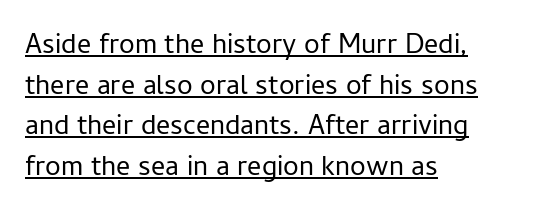
{"serif": "no", "italic": "no", "bold": "no", "weight": "regular", "width": "normal", "stroke_contrast": "low", "x_height": "medium", "monospaced": "no", "underline": "yes", "align": "left", "line_spacing": "normal", "line_spacing_ratio": 1.45, "letter_spacing": "normal", "letter_spacing_em": 0.0, "glyph_px": 28}
